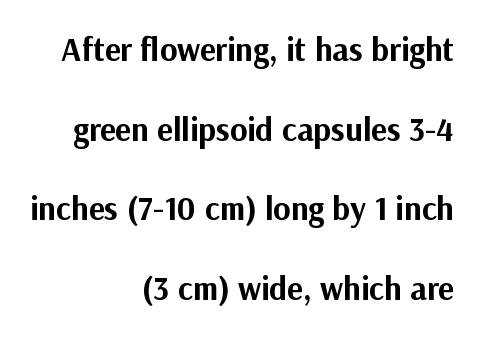
There is no visible air inserted between adjacent glyphs. In terms of weight, the rendering is a true, heavy bold. Does the type have serifs? No, each stem ends abruptly. The rendering uses natural spacing where letterforms have individual widths.
